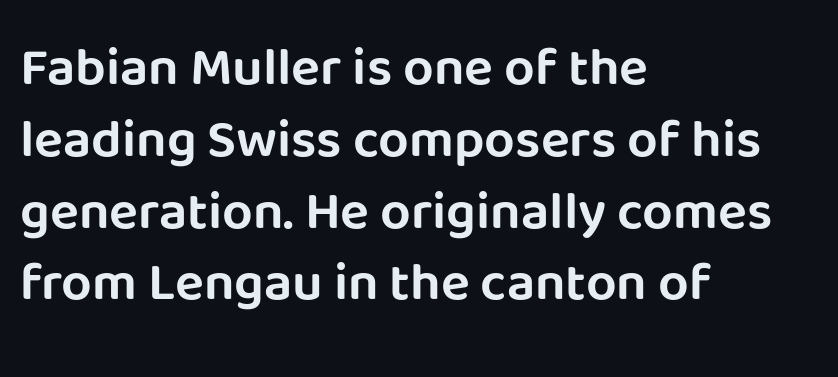
The face used here is rendered with its standard letterfit. Examine the stroke ends and you'll find no serifs. Looks like regular typesetting: each glyph gets only the width it needs. A clean baseline with only descenders dipping below it.
